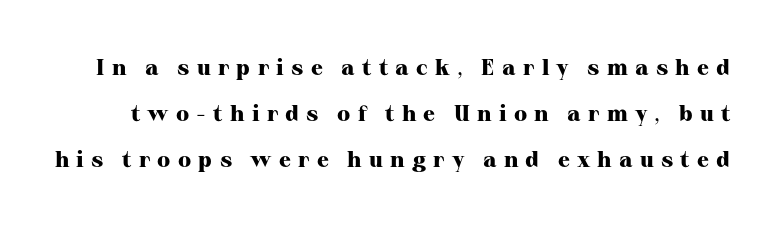
Q: Is the text bold? A: Yes.
Q: Is the text italic (slanted)? A: No, it is upright.
Q: Is the text underlined? A: No.
Q: Is the spacing between letters normal or unusually wide? A: Unusually wide.
Q: Is the spacing between lines tight, normal or loose? A: Loose.
